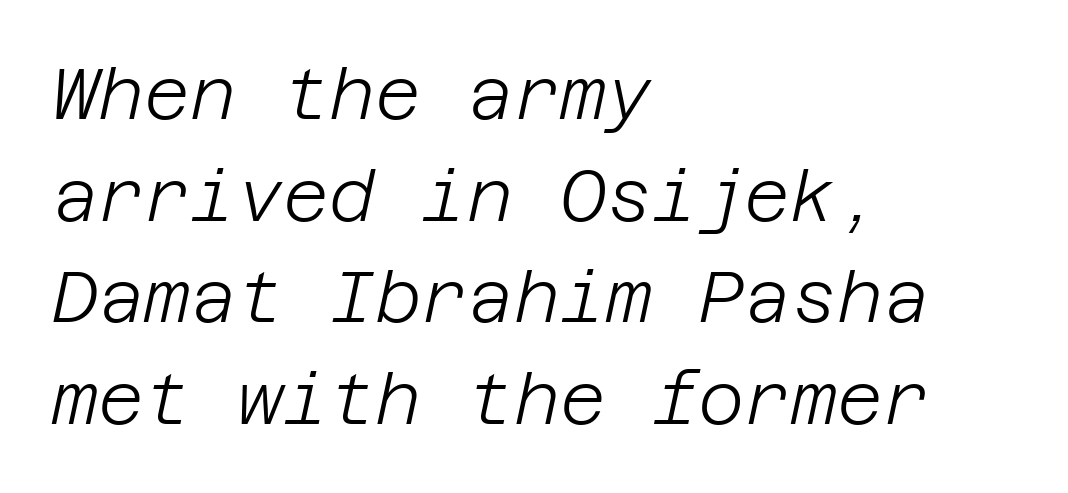
The image shows 71 px light type, italic (leaning right); set left-aligned, normal line spacing (1.43x), normal letter spacing, not underlined; low stroke contrast and a large x-height.
